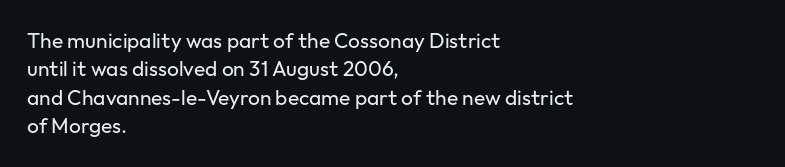
{"italic": "no", "bold": "no", "underline": "no", "align": "left", "line_spacing": "normal", "line_spacing_ratio": 1.35, "letter_spacing": "normal", "letter_spacing_em": 0.0, "glyph_px": 21}
